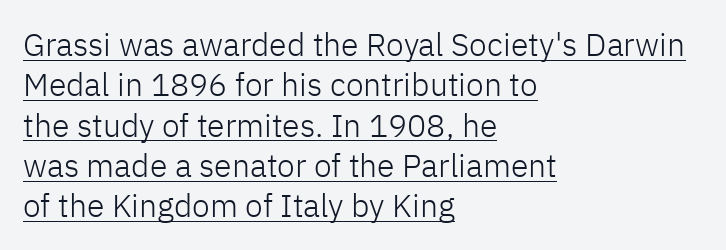
Q: Is the text bold? A: No.
Q: Is the text italic (slanted)? A: No, it is upright.
Q: Is the typeface a serif or a sans-serif typeface? A: Sans-serif.
Q: Is the text underlined? A: Yes.
Q: How is the paragraph aligned? A: Left-aligned.
Q: Is the spacing between letters normal or unusually wide? A: Normal.
Q: Is the spacing between lines tight, normal or loose? A: Normal.
Q: Width (condensed, normal, or wide)? A: Normal.
Q: Stroke contrast? A: Low.
Q: x-height? A: Medium.
Q: Monospaced? A: No.
